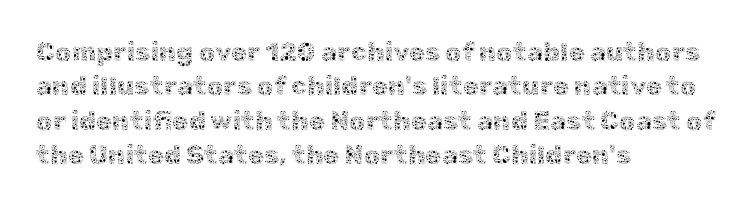
{"italic": "no", "bold": "no", "underline": "no", "align": "left", "line_spacing": "normal", "line_spacing_ratio": 1.32, "letter_spacing": "normal", "letter_spacing_em": 0.0, "glyph_px": 26}
